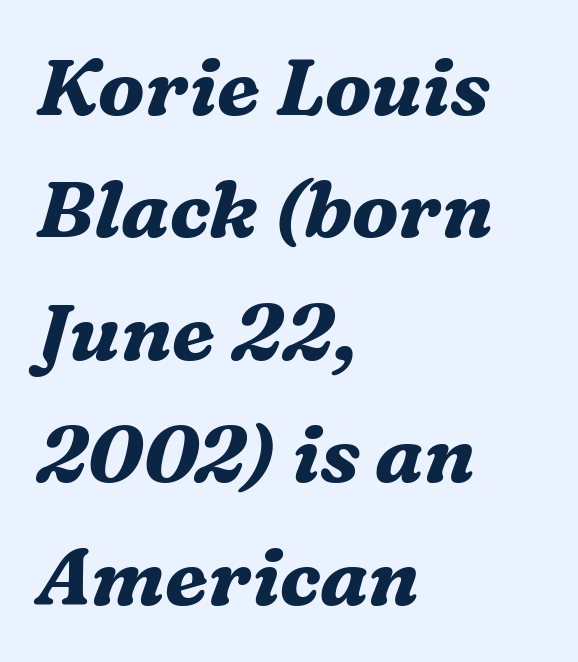
Q: Is the text bold? A: Yes.
Q: Is the text italic (slanted)? A: Yes, it leans right by about 16 degrees.
Q: Is the typeface a serif or a sans-serif typeface? A: Serif.
Q: Is the text underlined? A: No.
Q: How is the paragraph aligned? A: Left-aligned.
Q: Is the spacing between letters normal or unusually wide? A: Normal.
Q: Is the spacing between lines tight, normal or loose? A: Normal.
Q: Width (condensed, normal, or wide)? A: Normal.
Q: Stroke contrast? A: Medium.
Q: x-height? A: Medium.
Q: Monospaced? A: No.
